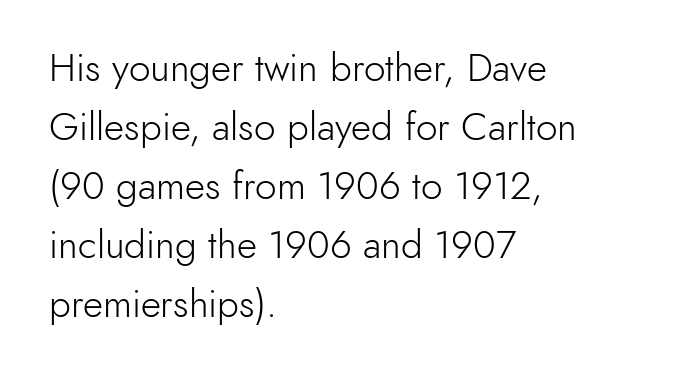
{"serif": "no", "italic": "no", "bold": "no", "weight": "light", "width": "normal", "x_height": "small", "monospaced": "no", "underline": "no", "align": "left", "line_spacing": "normal", "line_spacing_ratio": 1.51, "letter_spacing": "normal", "letter_spacing_em": 0.0, "glyph_px": 39}
